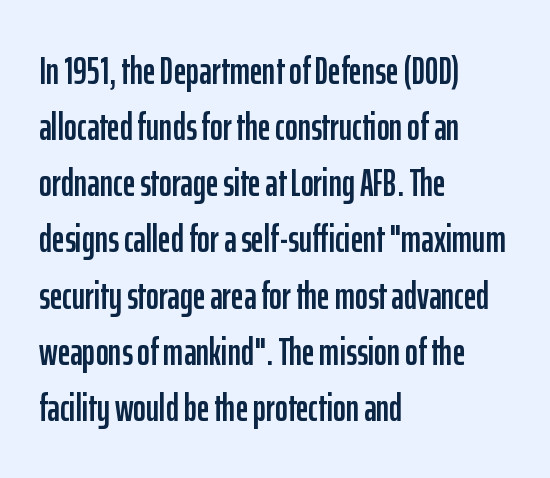
The image shows 39 px condensed sans-serif type, upright; set left-aligned, normal line spacing (1.44x), normal letter spacing, not underlined; low stroke contrast and a medium x-height.
